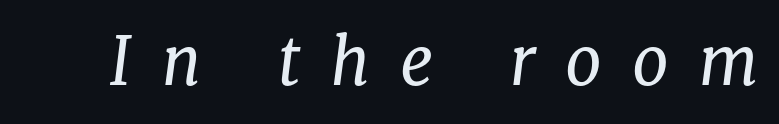
The image shows 66 px regular-weight serif type, italic (leaning right); set unusually wide letter spacing (+0.45 em), not underlined; low stroke contrast and a medium x-height.
